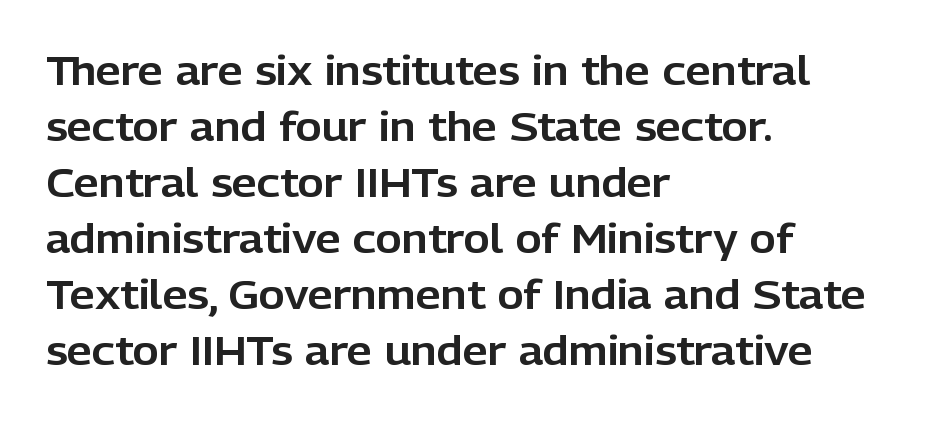
Honestly, the row spacing looks completely unremarkable. Tall strokes in this sample are plumb rather than angled. Line beginnings align vertically; line endings do not. Spacing verdict: proportional, widths tailored to each character.
